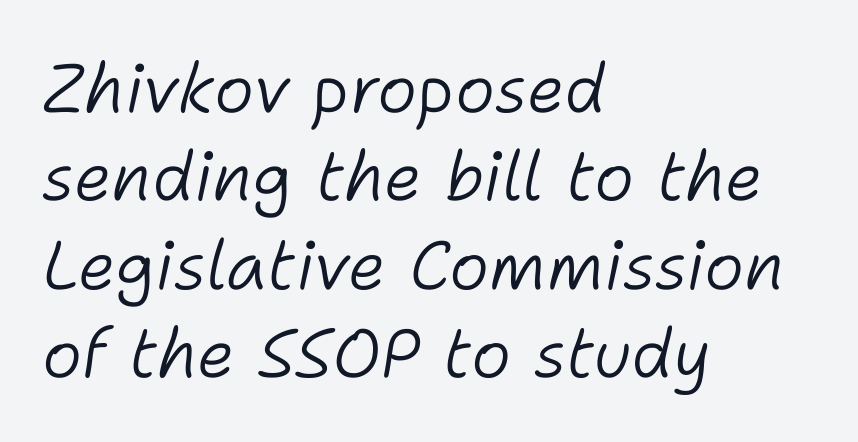
{"italic": "yes", "lean": "right", "slant_degrees": 11, "bold": "no", "weight": "light", "width": "normal", "stroke_contrast": "low", "x_height": "medium", "monospaced": "no", "underline": "no", "align": "left", "line_spacing": "normal", "line_spacing_ratio": 1.3, "letter_spacing": "normal", "letter_spacing_em": 0.0, "glyph_px": 68}
